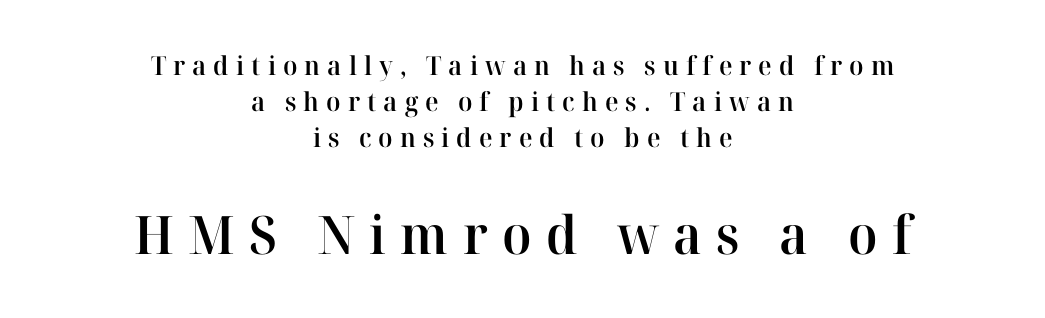
The image shows 53 px semibold serif type, upright; set centered, normal line spacing (1.38x), unusually wide letter spacing (+0.27 em), not underlined; the second (bottom) block is 2.04x larger; high stroke contrast and a medium x-height.
